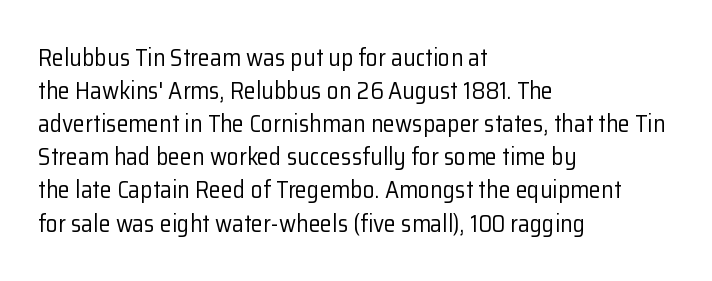
Q: Is the text bold? A: No.
Q: Is the text italic (slanted)? A: No, it is upright.
Q: Is the text underlined? A: No.
Q: How is the paragraph aligned? A: Left-aligned.
Q: Is the spacing between letters normal or unusually wide? A: Normal.
Q: Is the spacing between lines tight, normal or loose? A: Normal.
